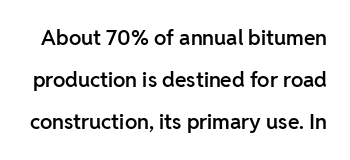
The image shows 21 px text type, upright; set loose line spacing (2.01x), normal letter spacing, not underlined.
